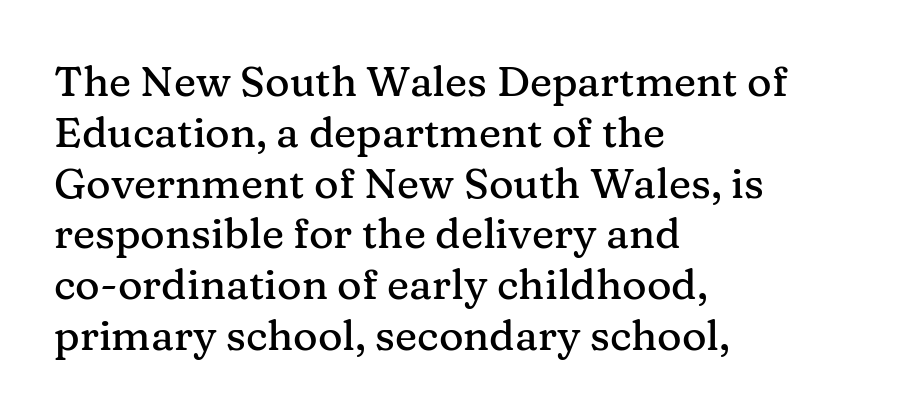
The image shows 42 px serif type, upright; set left-aligned, line spacing 1.21x, normal letter spacing, not underlined; medium stroke contrast and a medium x-height.
